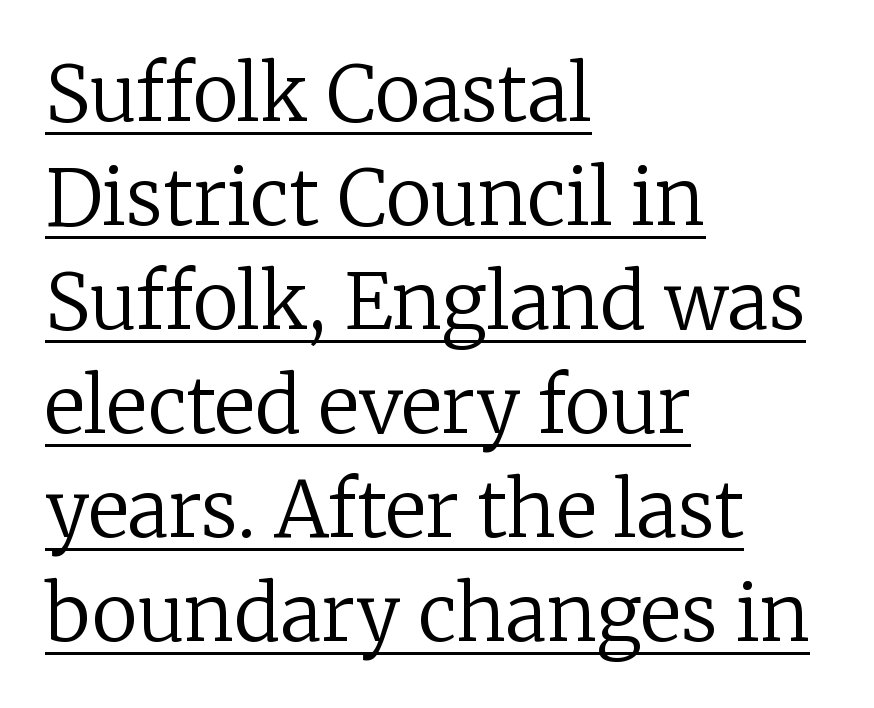
Q: Is the text bold? A: No.
Q: Is the text italic (slanted)? A: No, it is upright.
Q: Is the typeface a serif or a sans-serif typeface? A: Serif.
Q: Is the text underlined? A: Yes.
Q: How is the paragraph aligned? A: Left-aligned.
Q: Is the spacing between letters normal or unusually wide? A: Normal.
Q: Is the spacing between lines tight, normal or loose? A: Normal.
Q: Width (condensed, normal, or wide)? A: Normal.
Q: Stroke contrast? A: Low.
Q: x-height? A: Medium.
Q: Monospaced? A: No.
